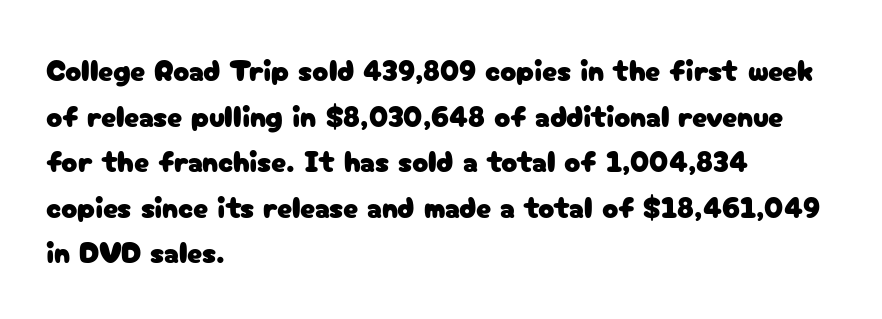
{"serif": "no", "italic": "no", "width": "normal", "stroke_contrast": "low", "x_height": "medium", "monospaced": "no", "underline": "no", "align": "left", "line_spacing": "normal", "line_spacing_ratio": 1.52, "letter_spacing": "normal", "letter_spacing_em": 0.0, "glyph_px": 30}
